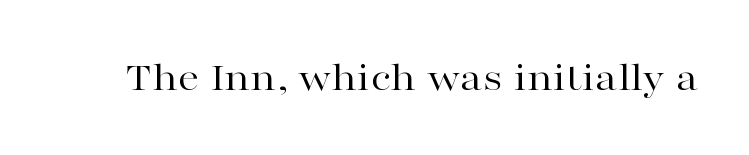
Q: Is the text bold? A: No.
Q: Is the text italic (slanted)? A: No, it is upright.
Q: Is the typeface a serif or a sans-serif typeface? A: Serif.
Q: Is the text underlined? A: No.
Q: Is the spacing between letters normal or unusually wide? A: Normal.
Q: Width (condensed, normal, or wide)? A: Wide.
Q: Stroke contrast? A: High.
Q: x-height? A: Medium.
Q: Monospaced? A: No.
